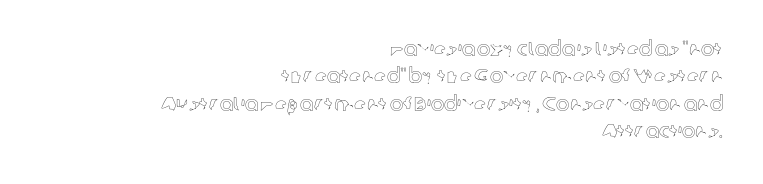
The image shows 20 px text type, upright; set right-aligned, normal line spacing (1.37x), normal letter spacing, not underlined.
